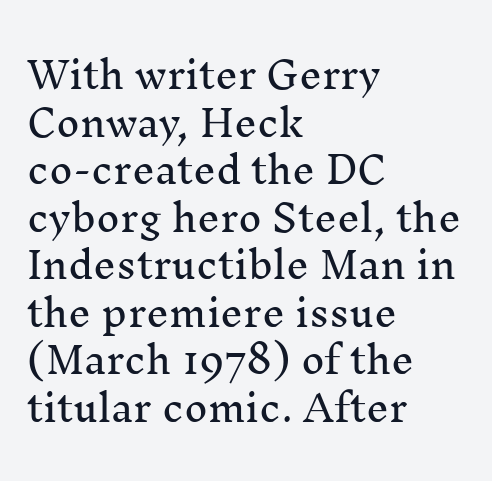
The type family on display is of the serif kind. Line starts are locked; line ends wander. In terms of leading, this rendering sits right in the middle. This is the regular roman posture of the typeface.
